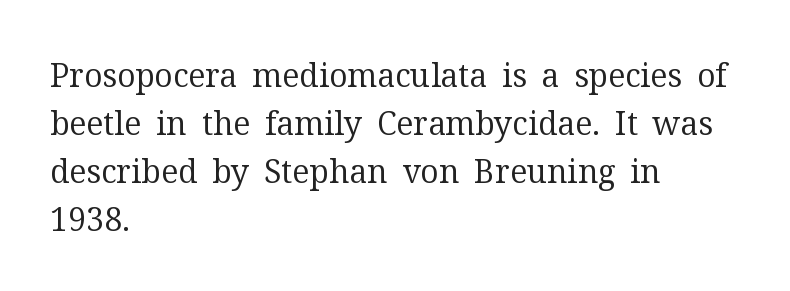
Q: Is the text bold? A: No.
Q: Is the text italic (slanted)? A: No, it is upright.
Q: Is the typeface a serif or a sans-serif typeface? A: Serif.
Q: Is the text underlined? A: No.
Q: How is the paragraph aligned? A: Left-aligned.
Q: Is the spacing between letters normal or unusually wide? A: Normal.
Q: Is the spacing between lines tight, normal or loose? A: Normal.
Q: Width (condensed, normal, or wide)? A: Normal.
Q: Stroke contrast? A: Medium.
Q: x-height? A: Medium.
Q: Monospaced? A: No.
